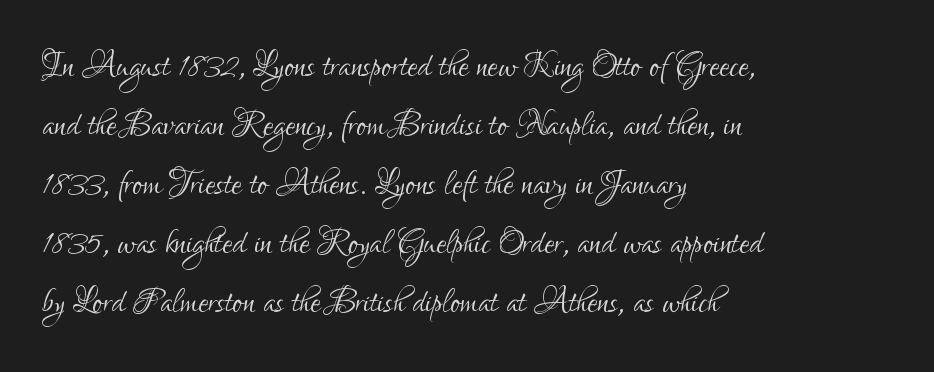
{"serif": "no", "bold": "no", "weight": "light", "width": "condensed", "stroke_contrast": "low", "x_height": "small", "monospaced": "no", "underline": "no", "align": "left", "line_spacing": "normal", "line_spacing_ratio": 1.31, "letter_spacing": "normal", "letter_spacing_em": 0.0, "glyph_px": 45}
